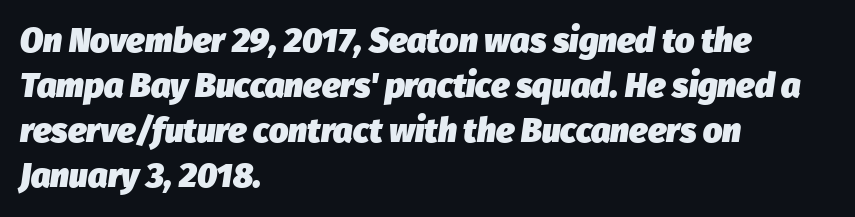
The image shows 34 px heavy type, italic (leaning right); set left-aligned, normal line spacing (1.32x), normal letter spacing, not underlined; low stroke contrast and a medium x-height.
